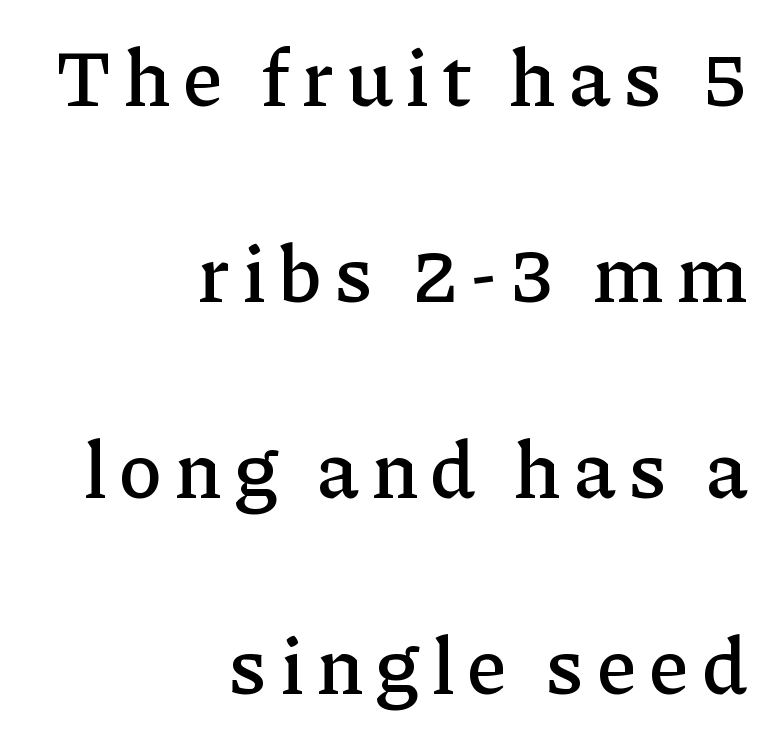
The image shows 80 px serif type, upright; set right-aligned, loose line spacing (2.45x), not underlined; low stroke contrast and a medium x-height.
